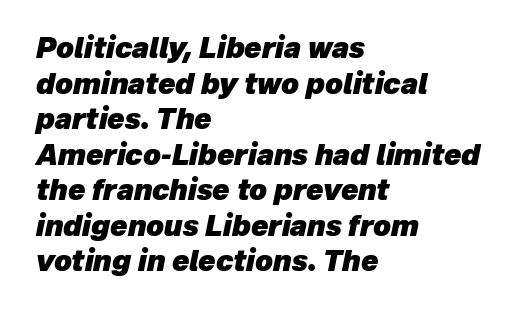
The image shows 28 px heavy type, italic (leaning right); set left-aligned, normal line spacing (1.27x), normal letter spacing, not underlined; low stroke contrast and a medium x-height.
